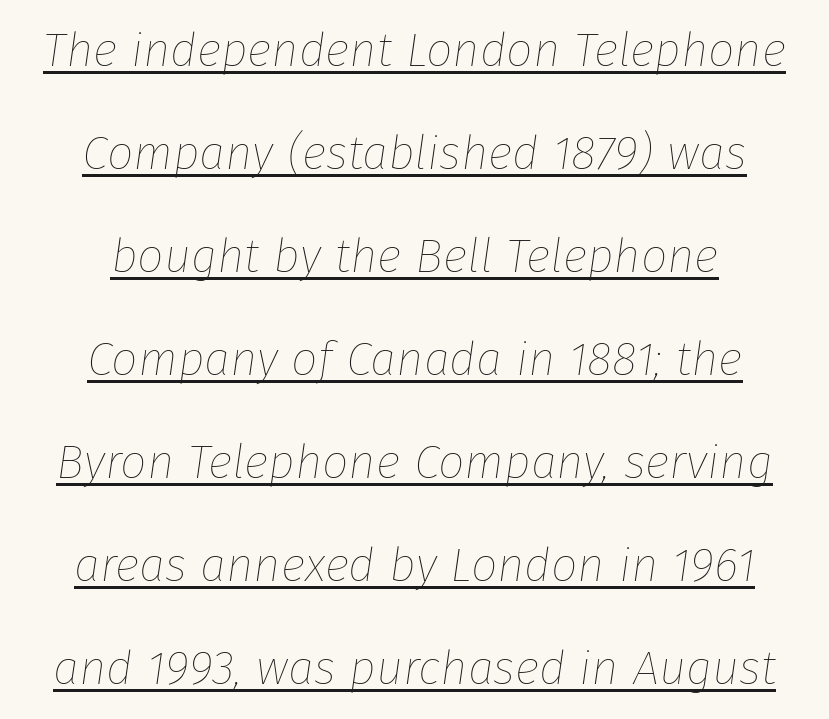
{"italic": "yes", "lean": "right", "slant_degrees": 8, "bold": "no", "weight": "thin", "width": "normal", "stroke_contrast": "low", "x_height": "medium", "monospaced": "no", "underline": "yes", "align": "center", "line_spacing": "loose", "line_spacing_ratio": 2.19, "letter_spacing": "normal", "letter_spacing_em": 0.0, "glyph_px": 47}
